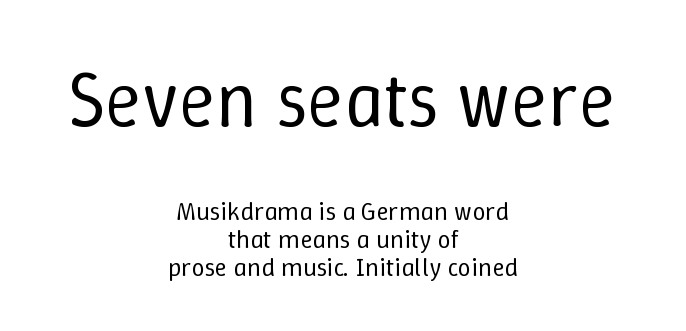
{"italic": "no", "bold": "no", "weight": "regular", "width": "normal", "stroke_contrast": "low", "x_height": "medium", "monospaced": "no", "underline": "no", "align": "center", "line_spacing": "tight", "line_spacing_ratio": 1.08, "letter_spacing": "normal", "letter_spacing_em": 0.0, "larger_block": "first", "size_ratio": 3.0, "glyph_px": 78}
